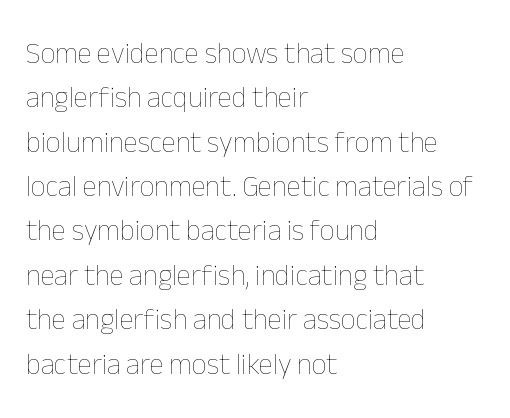
The baseline area is clear. These lines sit exactly where default settings would place them. The ragged edge is on the right, which tells us the setting is flush left. Every character sits straight up, as roman type does. Stems here are at most as thick as an everyday book face. Varying glyph widths throughout — classic text-font behaviour.
